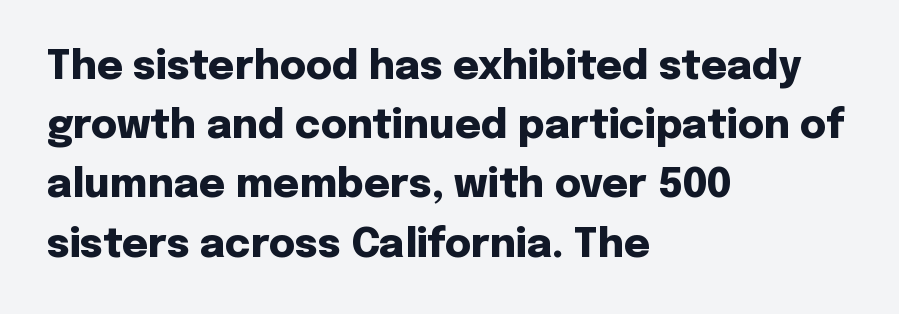
Q: Is the text bold? A: Yes.
Q: Is the text italic (slanted)? A: No, it is upright.
Q: Is the typeface a serif or a sans-serif typeface? A: Sans-serif.
Q: Is the text underlined? A: No.
Q: How is the paragraph aligned? A: Left-aligned.
Q: Is the spacing between letters normal or unusually wide? A: Normal.
Q: Is the spacing between lines tight, normal or loose? A: Normal.
Q: Width (condensed, normal, or wide)? A: Normal.
Q: Stroke contrast? A: Low.
Q: x-height? A: Medium.
Q: Monospaced? A: No.
